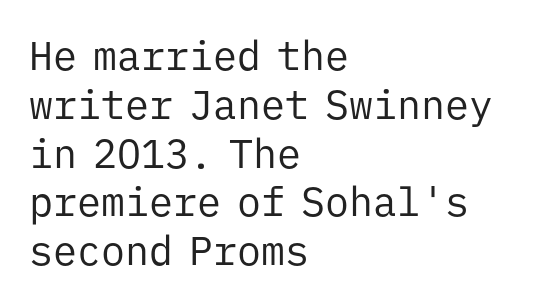
The image shows 40 px regular-weight sans-serif type, upright, monospaced; set left-aligned, line spacing 1.22x, normal letter spacing, not underlined; low stroke contrast and a medium x-height.
